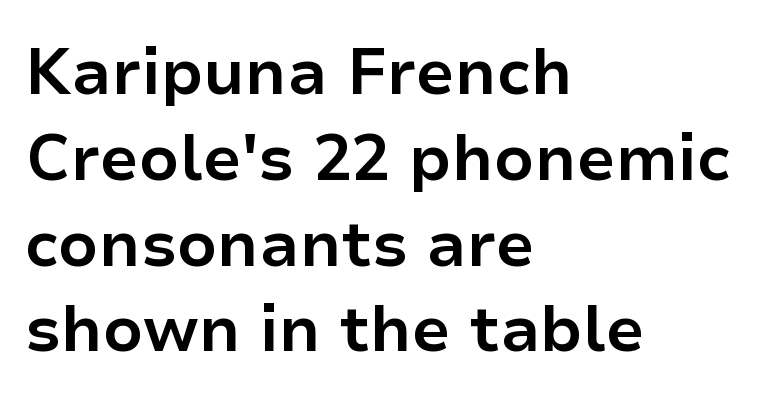
Q: Is the text bold? A: Yes.
Q: Is the text italic (slanted)? A: No, it is upright.
Q: Is the typeface a serif or a sans-serif typeface? A: Sans-serif.
Q: Is the text underlined? A: No.
Q: How is the paragraph aligned? A: Left-aligned.
Q: Is the spacing between letters normal or unusually wide? A: Normal.
Q: Is the spacing between lines tight, normal or loose? A: Normal.
Q: Width (condensed, normal, or wide)? A: Normal.
Q: Stroke contrast? A: Low.
Q: x-height? A: Medium.
Q: Monospaced? A: No.
